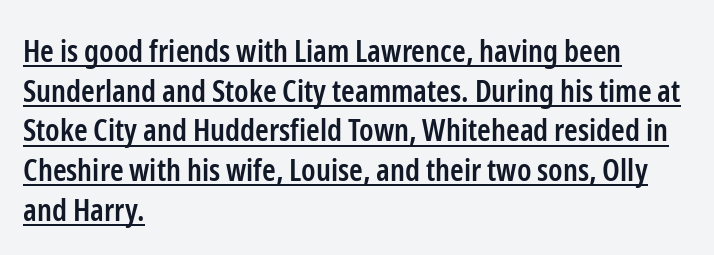
The rendered words wear a rule along their underside. Tracking here is standard; glyphs follow each other at the usual distance. Does the lettering tilt? It doesn't — this is upright. The rendering uses a semibold face; strokes are thickened but not to full bold. The rendering uses a moderate line-height, typical for paragraphs.
